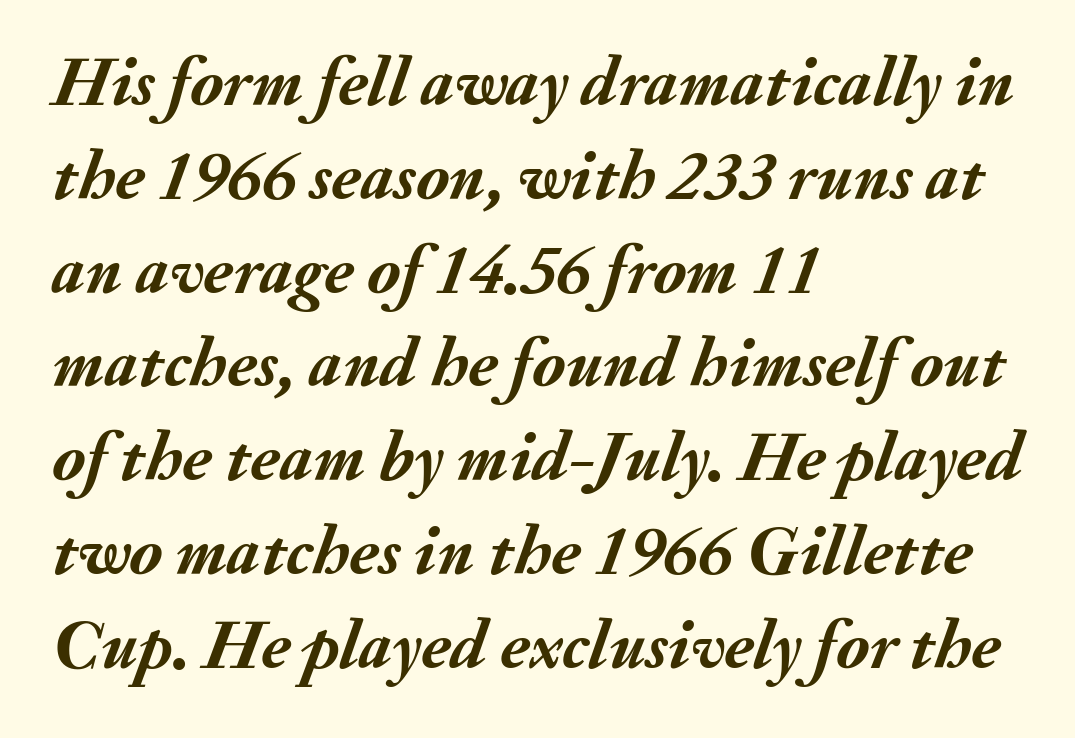
The image shows 70 px semibold type, italic (leaning right); set left-aligned, normal line spacing (1.34x), normal letter spacing, not underlined; medium stroke contrast and a small x-height.
